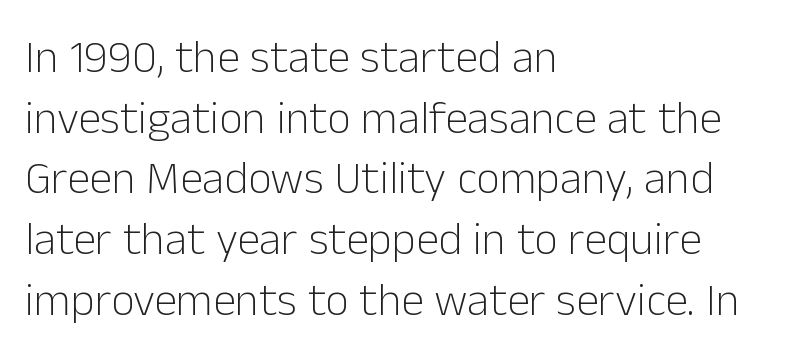
Posture: vertical. Leading: standard. The rendering anchors every line to the left-hand side. Serifs: no, the terminals of the letterforms are clean. You could call the tracking neutral — neither tight nor loose. These lines are rendered in a variable-pitch font.
